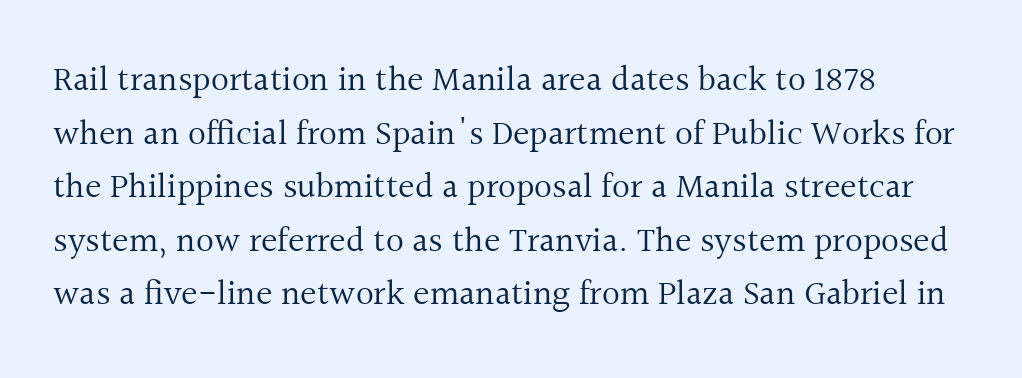
Q: Is the text bold? A: No.
Q: Is the text italic (slanted)? A: No, it is upright.
Q: Is the typeface a serif or a sans-serif typeface? A: Serif.
Q: Is the text underlined? A: No.
Q: How is the paragraph aligned? A: Left-aligned.
Q: Is the spacing between letters normal or unusually wide? A: Normal.
Q: Is the spacing between lines tight, normal or loose? A: Normal.
Q: Width (condensed, normal, or wide)? A: Normal.
Q: x-height? A: Medium.
Q: Monospaced? A: No.
